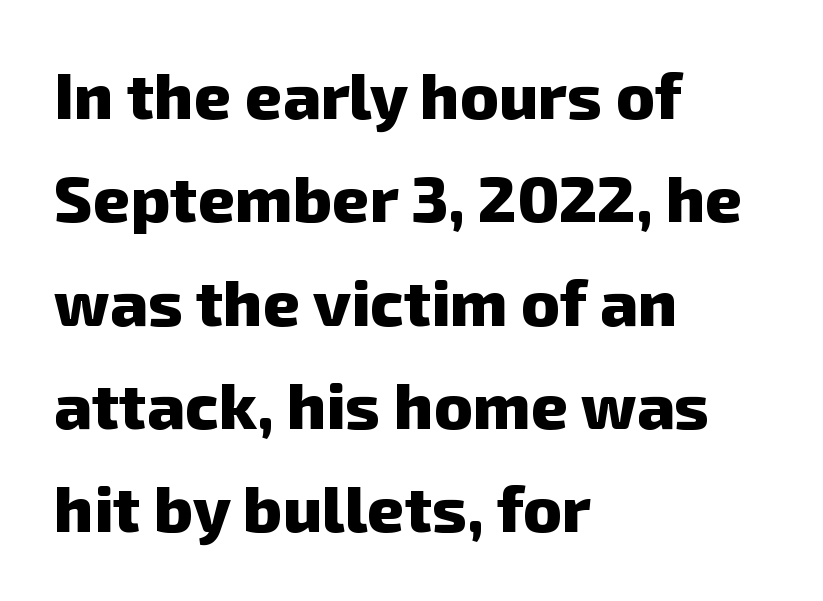
The image shows 65 px heavy sans-serif type; set left-aligned, normal line spacing (1.59x), normal letter spacing, not underlined; low stroke contrast and a medium x-height.
